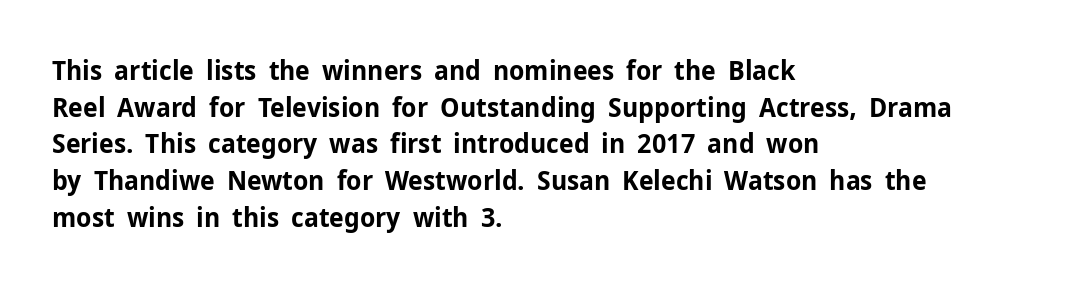
Q: Is the text bold? A: Yes.
Q: Is the text italic (slanted)? A: No, it is upright.
Q: Is the text underlined? A: No.
Q: How is the paragraph aligned? A: Left-aligned.
Q: Is the spacing between letters normal or unusually wide? A: Normal.
Q: Is the spacing between lines tight, normal or loose? A: Normal.
